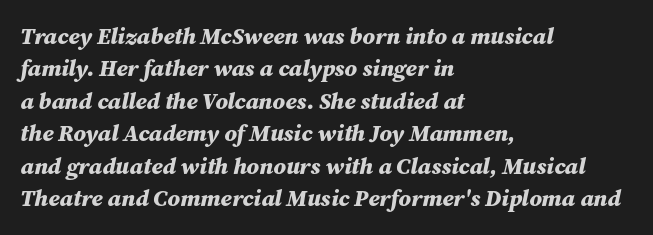
{"italic": "yes", "lean": "right", "slant_degrees": 12, "bold": "yes", "underline": "no", "align": "left", "line_spacing": "normal", "line_spacing_ratio": 1.41, "letter_spacing": "normal", "letter_spacing_em": 0.0, "glyph_px": 23}
